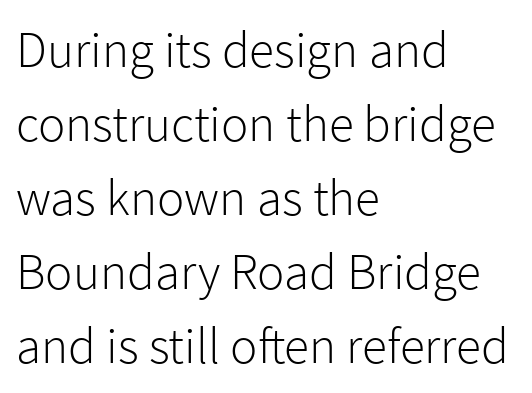
When letters stand straight like this, we call the style roman or upright. A light-to-regular cut is what we see here. Short and long lines alike share a common starting point at left. Evenly set lines give the paragraph a standard silhouette. Spacing verdict: proportional, widths tailored to each character.
